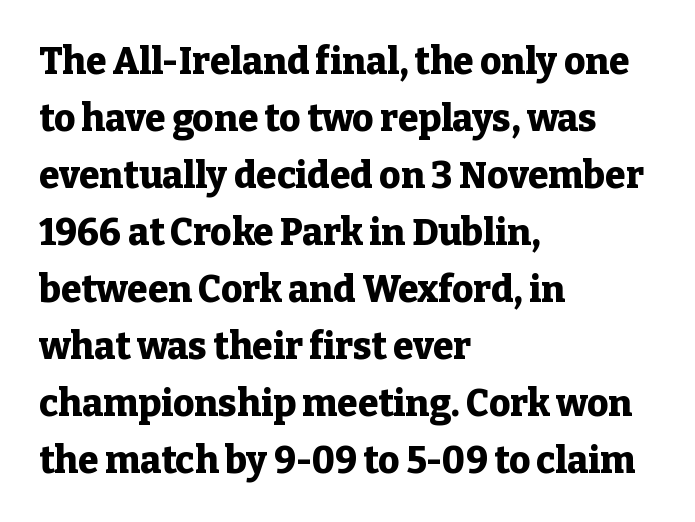
{"serif": "yes", "italic": "no", "bold": "yes", "weight": "heavy", "width": "normal", "stroke_contrast": "low", "x_height": "medium", "monospaced": "no", "underline": "no", "align": "left", "line_spacing": "normal", "line_spacing_ratio": 1.54, "letter_spacing": "normal", "letter_spacing_em": 0.0, "glyph_px": 37}
